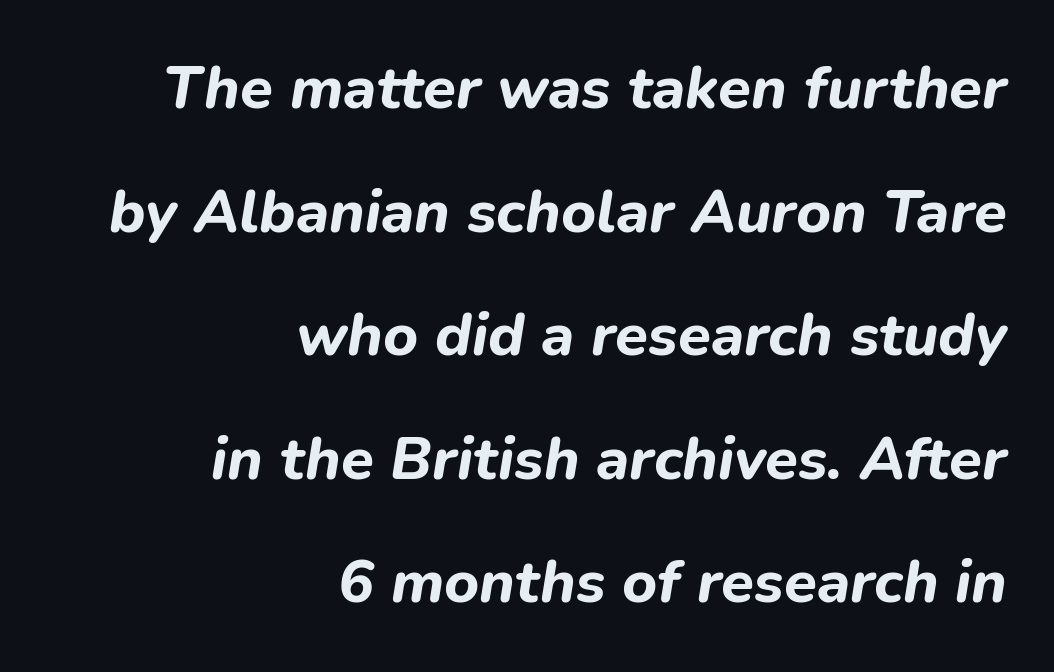
{"italic": "yes", "lean": "right", "slant_degrees": 9, "bold": "yes", "weight": "bold", "width": "normal", "stroke_contrast": "low", "x_height": "medium", "monospaced": "no", "underline": "no", "align": "right", "line_spacing": "loose", "line_spacing_ratio": 2.06, "letter_spacing": "normal", "letter_spacing_em": 0.0, "glyph_px": 60}
